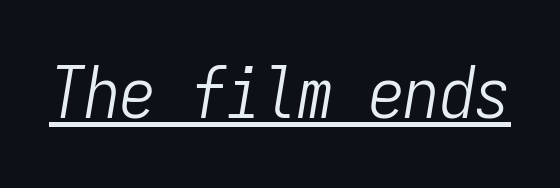
{"italic": "yes", "lean": "right", "slant_degrees": 9, "bold": "no", "weight": "light", "width": "condensed", "stroke_contrast": "low", "x_height": "medium", "monospaced": "yes", "underline": "yes", "letter_spacing": "normal", "letter_spacing_em": 0.0, "glyph_px": 71}
